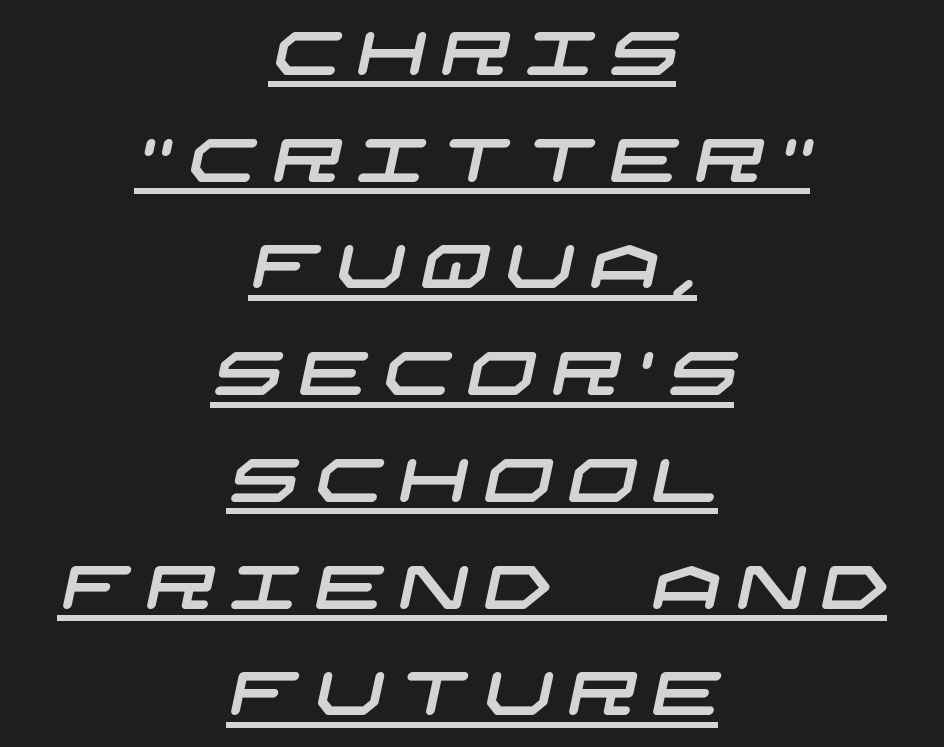
{"serif": "no", "width": "wide", "stroke_contrast": "low", "x_height": "large", "underline": "yes", "align": "center", "line_spacing_ratio": 1.75, "letter_spacing": "wide", "letter_spacing_em": 0.25, "glyph_px": 61}
